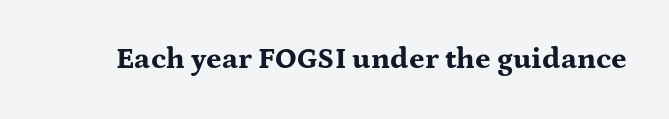
Q: Is the text bold? A: Yes.
Q: Is the text italic (slanted)? A: No, it is upright.
Q: Is the typeface a serif or a sans-serif typeface? A: Serif.
Q: Is the text underlined? A: No.
Q: Is the spacing between letters normal or unusually wide? A: Normal.
Q: Width (condensed, normal, or wide)? A: Wide.
Q: Stroke contrast? A: Medium.
Q: x-height? A: Medium.
Q: Monospaced? A: No.
